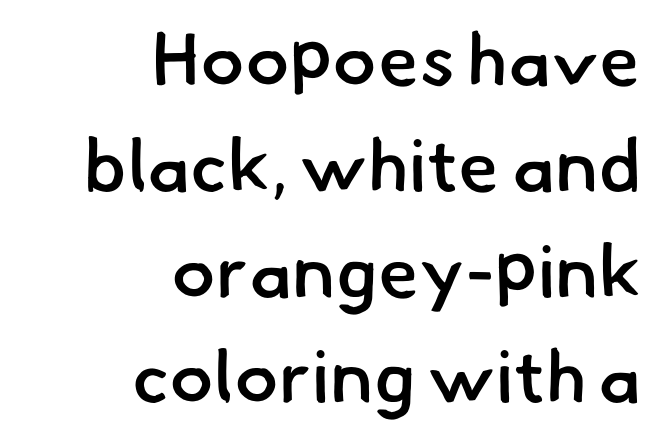
The image shows 74 px semibold sans-serif type; set right-aligned, normal line spacing (1.43x), normal letter spacing, not underlined; low stroke contrast and a small x-height.
